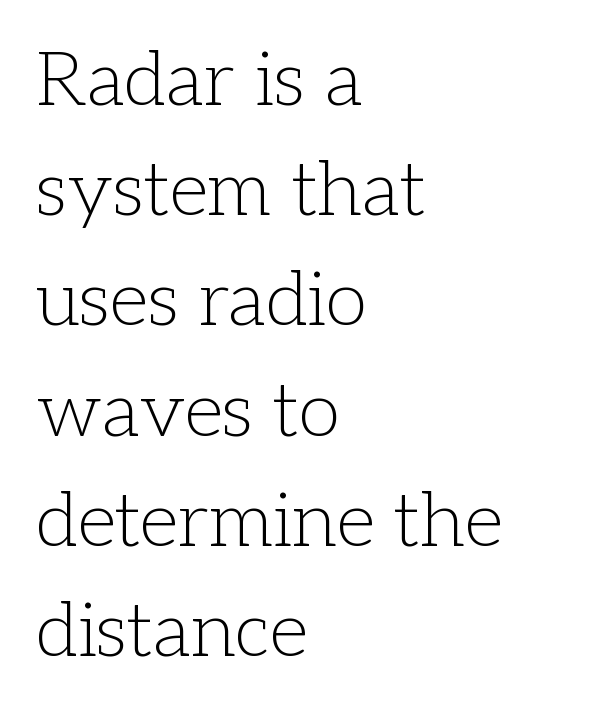
The image shows 76 px light serif type, upright; set left-aligned, normal line spacing (1.45x), normal letter spacing, not underlined; low stroke contrast and a medium x-height.
